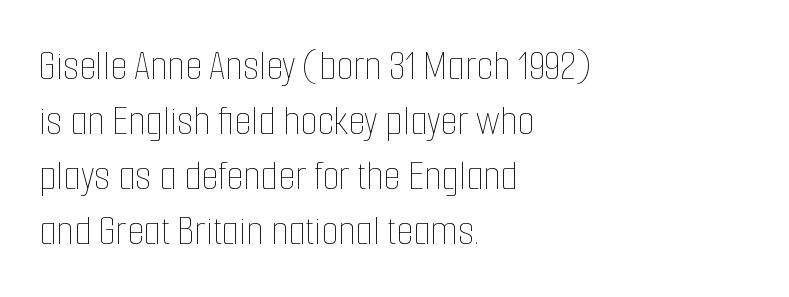
Q: Is the text bold? A: No.
Q: Is the text italic (slanted)? A: No, it is upright.
Q: Is the text underlined? A: No.
Q: How is the paragraph aligned? A: Left-aligned.
Q: Is the spacing between letters normal or unusually wide? A: Normal.
Q: Is the spacing between lines tight, normal or loose? A: Normal.
Q: Width (condensed, normal, or wide)? A: Condensed.
Q: Stroke contrast? A: Low.
Q: x-height? A: Medium.
Q: Monospaced? A: No.
